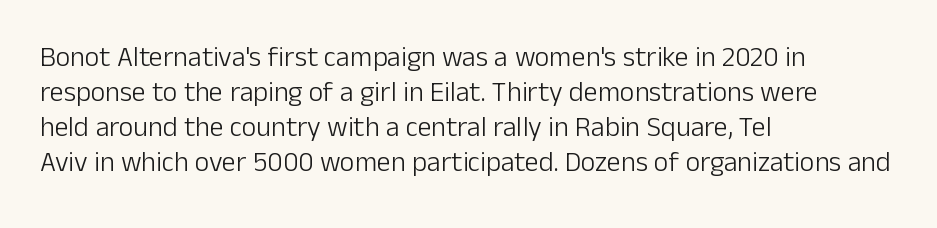
The image shows 28 px light sans-serif type, upright; set left-aligned, normal line spacing (1.25x), normal letter spacing, not underlined; low stroke contrast and a medium x-height.
